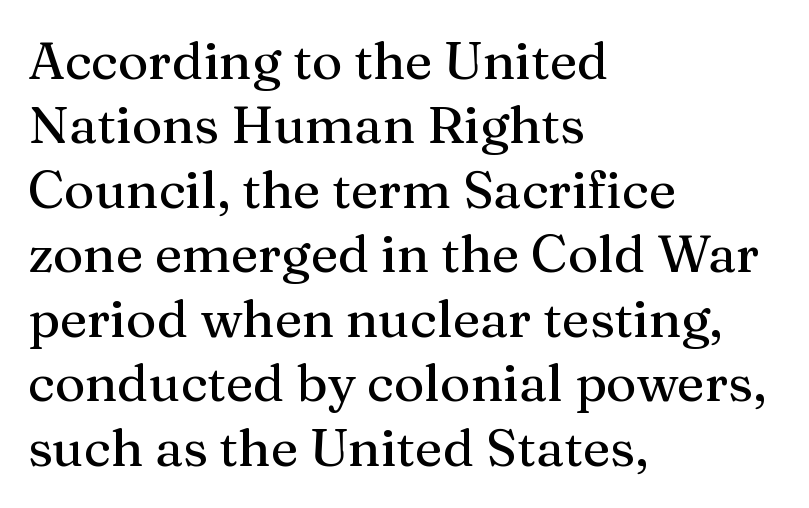
{"serif": "yes", "italic": "no", "width": "normal", "stroke_contrast": "medium", "x_height": "medium", "monospaced": "no", "underline": "no", "align": "left", "line_spacing_ratio": 1.24, "letter_spacing": "normal", "letter_spacing_em": 0.0, "glyph_px": 52}
